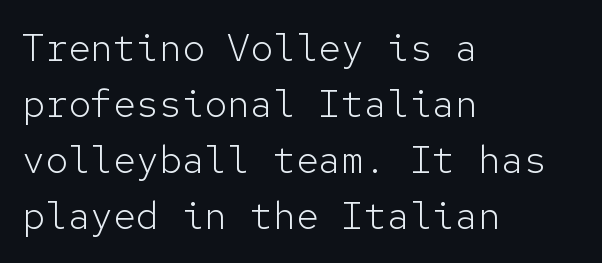
Q: Is the text bold? A: No.
Q: Is the text italic (slanted)? A: No, it is upright.
Q: Is the typeface a serif or a sans-serif typeface? A: Sans-serif.
Q: Is the text underlined? A: No.
Q: How is the paragraph aligned? A: Left-aligned.
Q: Is the spacing between letters normal or unusually wide? A: Normal.
Q: Is the spacing between lines tight, normal or loose? A: Normal.
Q: Width (condensed, normal, or wide)? A: Normal.
Q: Stroke contrast? A: Low.
Q: x-height? A: Medium.
Q: Monospaced? A: Yes.
